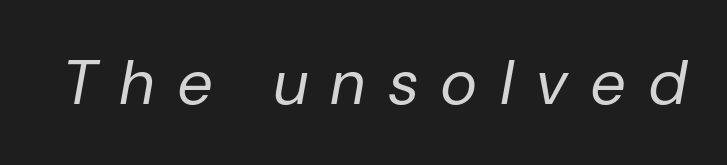
Q: Is the text bold? A: No.
Q: Is the text italic (slanted)? A: Yes, it leans right by about 10 degrees.
Q: Is the text underlined? A: No.
Q: Is the spacing between letters normal or unusually wide? A: Unusually wide.
Q: Width (condensed, normal, or wide)? A: Normal.
Q: Stroke contrast? A: Low.
Q: x-height? A: Medium.
Q: Monospaced? A: No.
